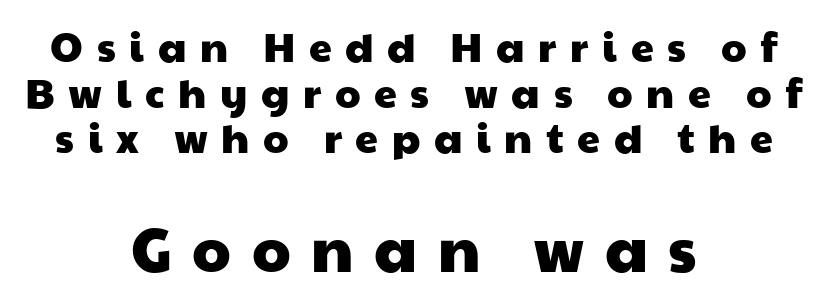
Q: Is the typeface a serif or a sans-serif typeface? A: Sans-serif.
Q: Is the text underlined? A: No.
Q: How is the paragraph aligned? A: Centered.
Q: Is the spacing between letters normal or unusually wide? A: Unusually wide.
Q: Is the spacing between lines tight, normal or loose? A: Tight.
Q: Which block of text is set in a larger size, the first (top) or the second (bottom)? A: The second (bottom) one.
Q: Width (condensed, normal, or wide)? A: Wide.
Q: Stroke contrast? A: Low.
Q: x-height? A: Medium.
Q: Monospaced? A: No.
